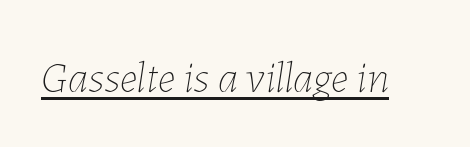
Q: Is the text bold? A: No.
Q: Is the text italic (slanted)? A: Yes, it leans right by about 7 degrees.
Q: Is the text underlined? A: Yes.
Q: Is the spacing between letters normal or unusually wide? A: Normal.
Q: Width (condensed, normal, or wide)? A: Normal.
Q: Stroke contrast? A: Low.
Q: x-height? A: Medium.
Q: Monospaced? A: No.
